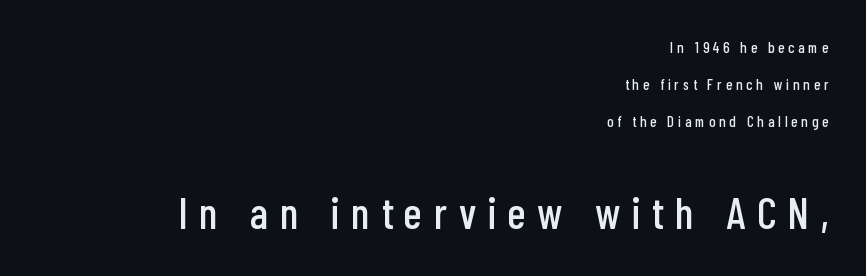
This is the regular roman posture of the typeface. You could only call the tracking loose — the letters float apart. Letterform terminals end flat and unadorned throughout the passage. Reading down the column, the eye jumps a long way to each next line.
